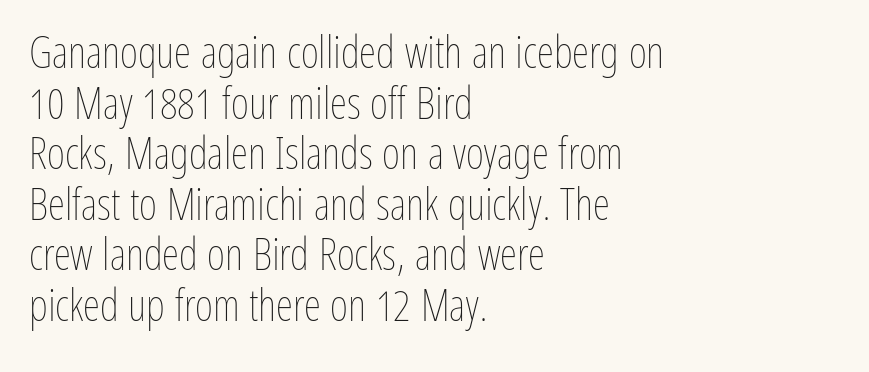
The letters stand straight up with perfectly vertical stems. Stroke mass is kept to a normal reading level or below. The letters sit at their default tracking, neither squeezed nor spread. Has an underline been added? It has not. Regarding leading, the lines here are crowded together.
